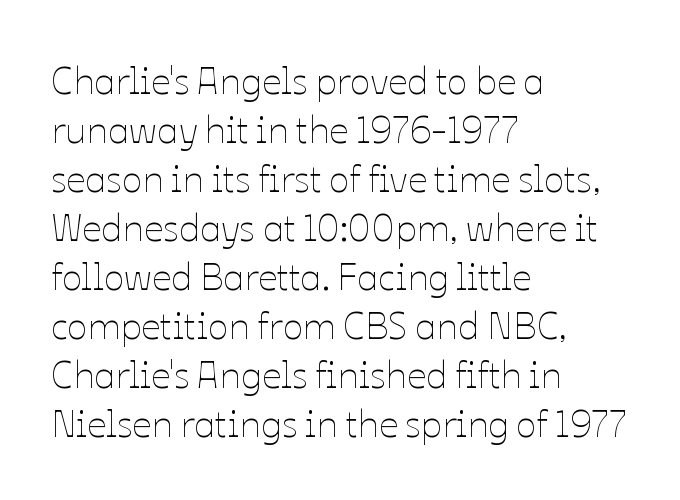
Q: Is the text bold? A: No.
Q: Is the text italic (slanted)? A: No, it is upright.
Q: Is the text underlined? A: No.
Q: How is the paragraph aligned? A: Left-aligned.
Q: Is the spacing between letters normal or unusually wide? A: Normal.
Q: Is the spacing between lines tight, normal or loose? A: Normal.
Q: Width (condensed, normal, or wide)? A: Normal.
Q: Stroke contrast? A: Low.
Q: x-height? A: Medium.
Q: Monospaced? A: No.
